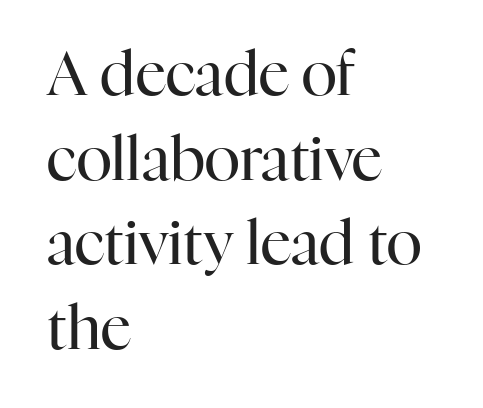
The image shows 60 px regular-weight serif type, upright; set left-aligned, normal line spacing (1.41x), normal letter spacing, not underlined; high stroke contrast and a medium x-height.
